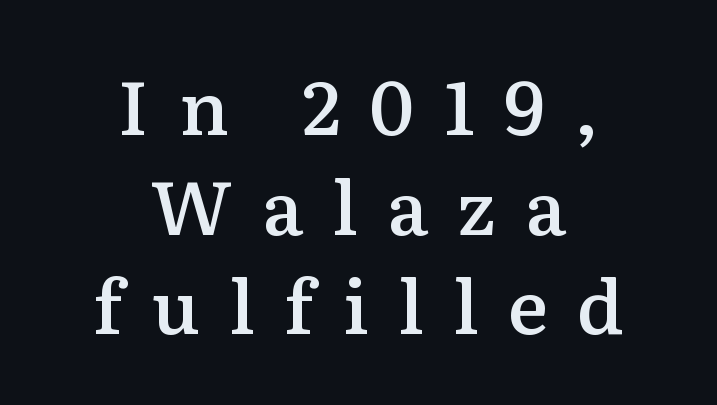
{"serif": "yes", "italic": "no", "bold": "semi", "weight": "semibold", "width": "normal", "stroke_contrast": "medium", "x_height": "medium", "monospaced": "no", "underline": "no", "align": "center", "line_spacing": "normal", "line_spacing_ratio": 1.33, "letter_spacing": "wide", "letter_spacing_em": 0.39, "glyph_px": 75}
